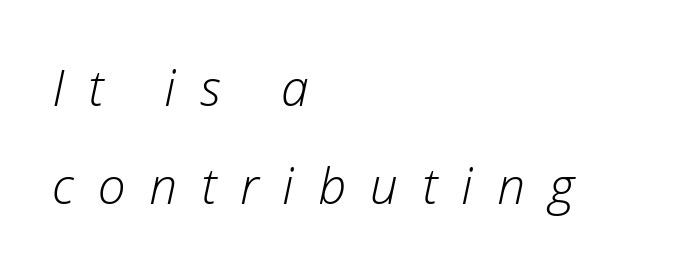
The image shows 50 px light type, italic (leaning right); set left-aligned, loose line spacing (1.96x), unusually wide letter spacing (+0.48 em), not underlined; low stroke contrast and a medium x-height.
